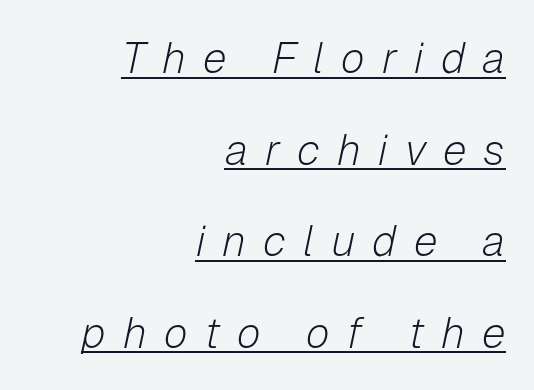
{"italic": "yes", "lean": "right", "slant_degrees": 12, "bold": "no", "weight": "light", "width": "normal", "stroke_contrast": "low", "x_height": "medium", "monospaced": "no", "underline": "yes", "align": "right", "line_spacing": "loose", "line_spacing_ratio": 2.13, "letter_spacing": "wide", "letter_spacing_em": 0.4, "glyph_px": 43}
